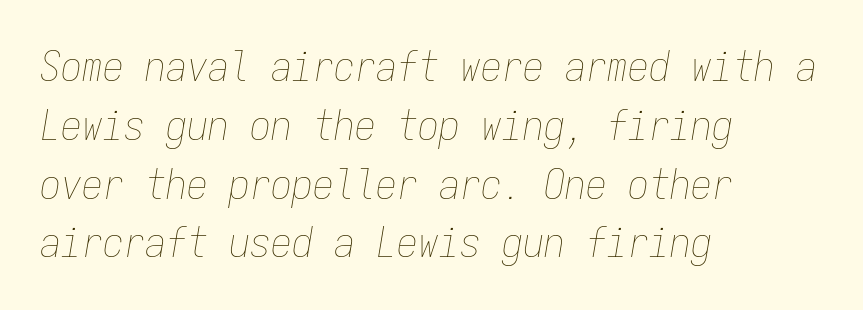
Q: Is the text bold? A: No.
Q: Is the text italic (slanted)? A: Yes, it leans right by about 9 degrees.
Q: Is the text underlined? A: No.
Q: How is the paragraph aligned? A: Left-aligned.
Q: Is the spacing between letters normal or unusually wide? A: Normal.
Q: Is the spacing between lines tight, normal or loose? A: Normal.
Q: Width (condensed, normal, or wide)? A: Condensed.
Q: Stroke contrast? A: Low.
Q: x-height? A: Medium.
Q: Monospaced? A: Yes.
